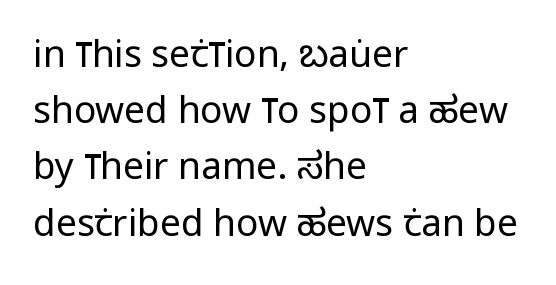
Horizontal bands of white between lines are of average thickness. Observe the ordinary spacing: letters are neighbours, not strangers. Here the designer chose a conventional face with non-uniform glyph widths. The weight tops out at a normal text grade. Visually the block forms a straight wall on the left and a jagged coastline on the right.
